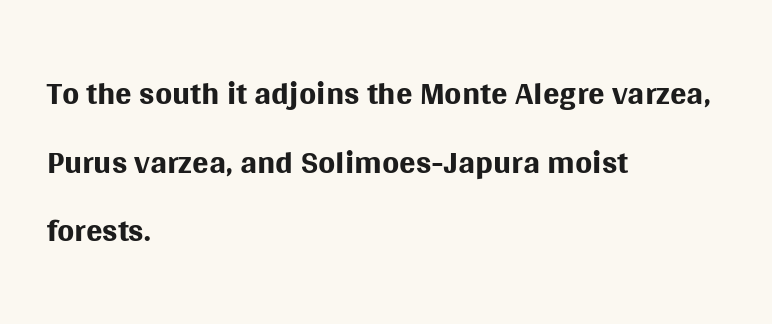
The image shows 49 px regular-weight sans-serif type, upright; set left-aligned, normal line spacing (1.4x), normal letter spacing, not underlined; medium stroke contrast and a large x-height.
